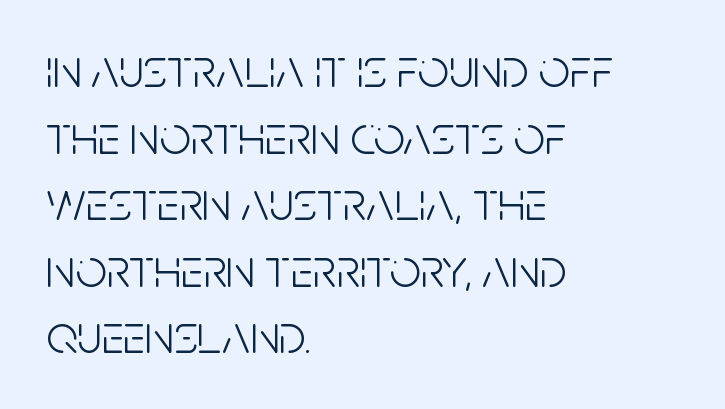
In terms of letterspacing, this is plain default setting. The rendering anchors every line to the left-hand side. Designer's note — italics off, roman on. Bare-footed words on every line. Here the designer chose a conventional face with non-uniform glyph widths.
